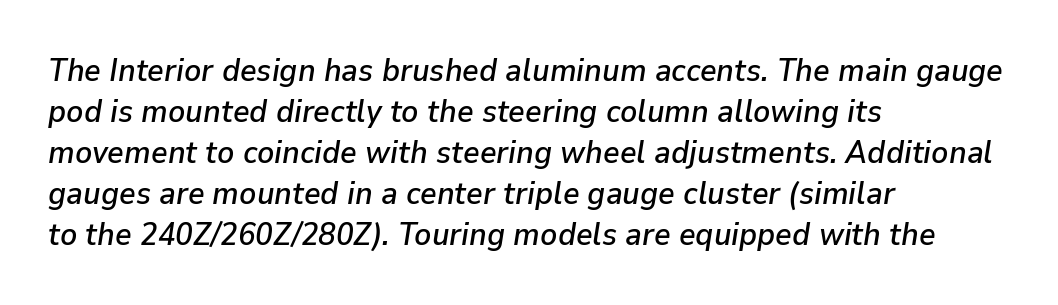
Layout note: lines flush left. Compared with typical body copy, the letter spacing here is the same. Is this a fixed-width face? No — the glyphs have proportional, varying widths. Any mark beneath the type? The region is blank.
